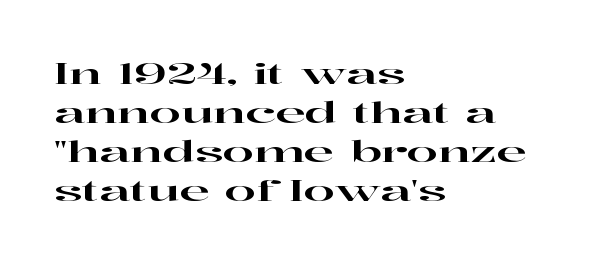
Q: Is the text italic (slanted)? A: No, it is upright.
Q: Is the typeface a serif or a sans-serif typeface? A: Serif.
Q: Is the text underlined? A: No.
Q: How is the paragraph aligned? A: Left-aligned.
Q: Is the spacing between letters normal or unusually wide? A: Normal.
Q: Is the spacing between lines tight, normal or loose? A: Normal.
Q: Width (condensed, normal, or wide)? A: Wide.
Q: Stroke contrast? A: High.
Q: x-height? A: Medium.
Q: Monospaced? A: No.
